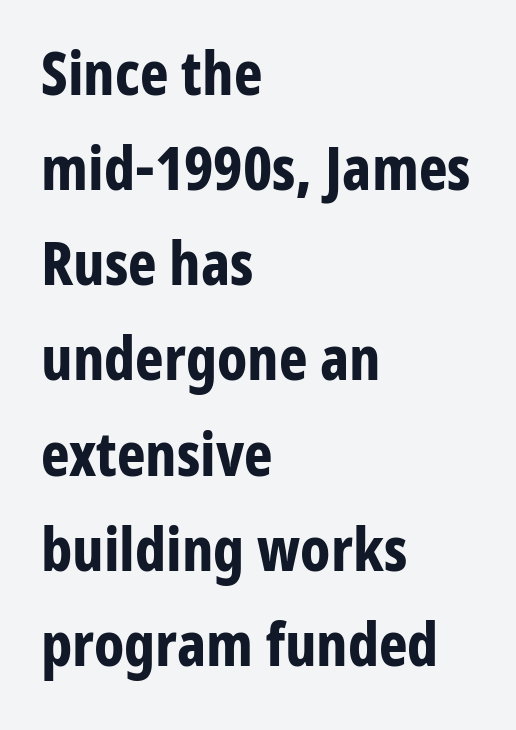
{"serif": "no", "italic": "no", "bold": "yes", "weight": "bold", "width": "condensed", "stroke_contrast": "low", "x_height": "medium", "monospaced": "no", "underline": "no", "align": "left", "line_spacing": "normal", "line_spacing_ratio": 1.56, "letter_spacing": "normal", "letter_spacing_em": 0.0, "glyph_px": 61}
